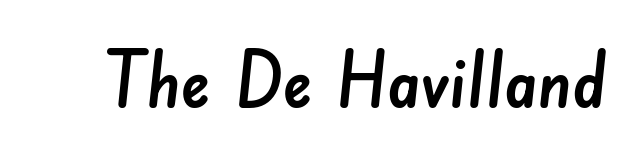
Think of a printed novel: that variable character pitch is what you see here. The type is set solid horizontally, with unmodified tracking. The text was rendered using a sans face with plain stroke endings. Type without underlining.
